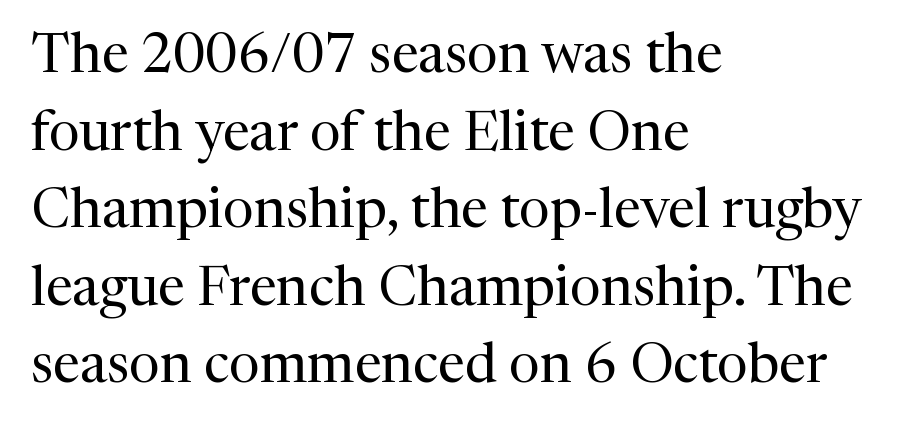
{"serif": "yes", "italic": "no", "bold": "no", "weight": "regular", "width": "normal", "stroke_contrast": "medium", "x_height": "medium", "monospaced": "no", "underline": "no", "align": "left", "line_spacing": "normal", "line_spacing_ratio": 1.41, "letter_spacing": "normal", "letter_spacing_em": 0.0, "glyph_px": 55}
